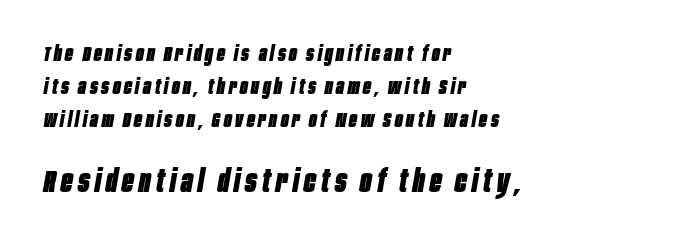
Q: Is the text bold? A: Yes.
Q: Is the text italic (slanted)? A: Yes, it leans right by about 10 degrees.
Q: Is the text underlined? A: No.
Q: How is the paragraph aligned? A: Left-aligned.
Q: Is the spacing between lines tight, normal or loose? A: Normal.
Q: Which block of text is set in a larger size, the first (top) or the second (bottom)? A: The second (bottom) one.
Q: Width (condensed, normal, or wide)? A: Condensed.
Q: Stroke contrast? A: Low.
Q: x-height? A: Large.
Q: Monospaced? A: No.
